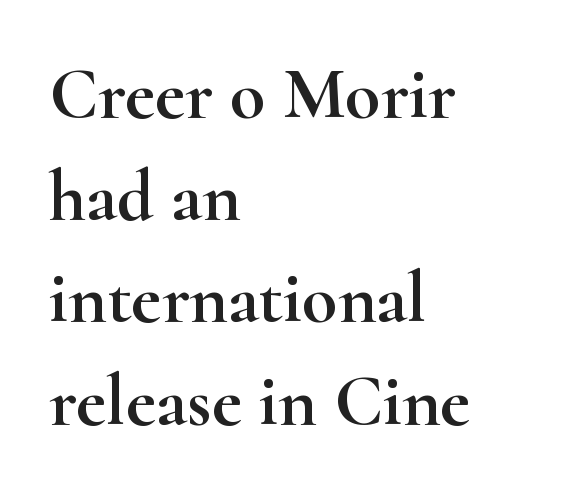
{"serif": "yes", "italic": "no", "width": "wide", "stroke_contrast": "high", "x_height": "small", "monospaced": "no", "underline": "no", "align": "left", "line_spacing": "normal", "line_spacing_ratio": 1.4, "letter_spacing": "normal", "letter_spacing_em": 0.0, "glyph_px": 73}
